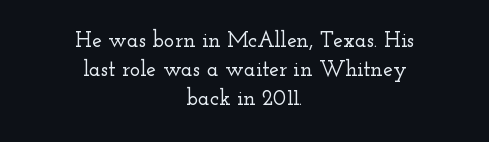
{"italic": "no", "underline": "no", "align": "center", "line_spacing": "normal", "line_spacing_ratio": 1.32, "letter_spacing": "normal", "letter_spacing_em": 0.0, "glyph_px": 22}
